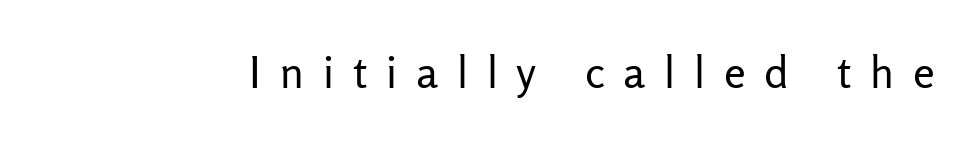
Q: Is the text bold? A: No.
Q: Is the text italic (slanted)? A: No, it is upright.
Q: Is the typeface a serif or a sans-serif typeface? A: Sans-serif.
Q: Is the text underlined? A: No.
Q: Is the spacing between letters normal or unusually wide? A: Unusually wide.
Q: Width (condensed, normal, or wide)? A: Normal.
Q: Stroke contrast? A: Low.
Q: x-height? A: Medium.
Q: Monospaced? A: No.
